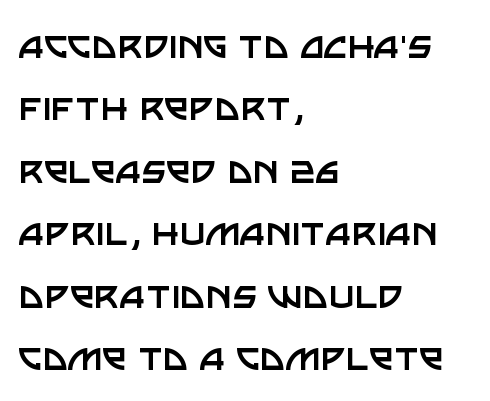
The image shows 44 px regular-weight sans-serif type, upright; set left-aligned, normal line spacing (1.42x), normal letter spacing, not underlined; low stroke contrast and a large x-height.
